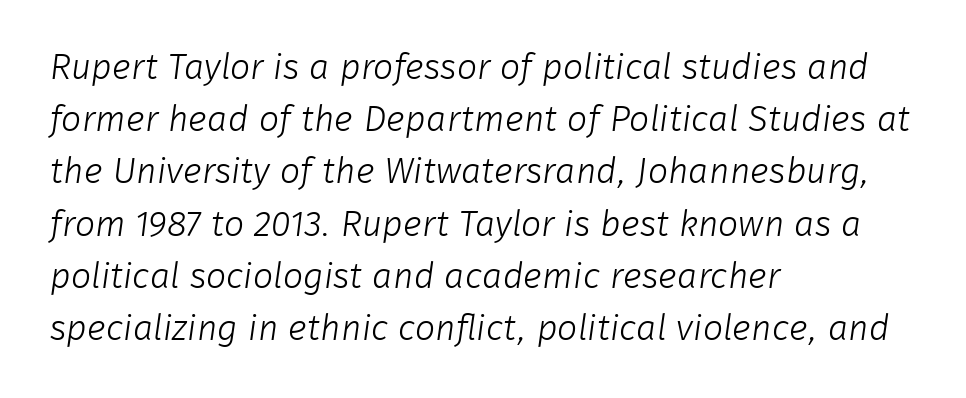
The image shows 36 px light sans-serif type; set left-aligned, normal line spacing (1.45x), normal letter spacing, not underlined; low stroke contrast and a medium x-height.
